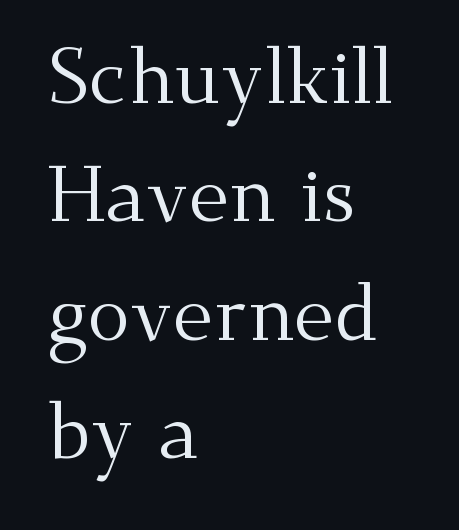
{"serif": "yes", "italic": "no", "bold": "no", "weight": "regular", "width": "normal", "stroke_contrast": "medium", "x_height": "small", "monospaced": "no", "underline": "no", "align": "left", "line_spacing": "normal", "line_spacing_ratio": 1.5, "letter_spacing": "normal", "letter_spacing_em": 0.0, "glyph_px": 79}
